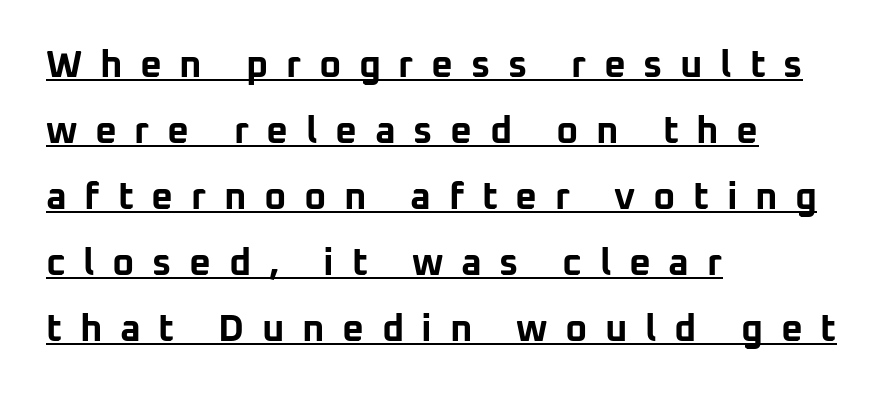
Q: Is the text bold? A: Yes.
Q: Is the text italic (slanted)? A: No, it is upright.
Q: Is the typeface a serif or a sans-serif typeface? A: Sans-serif.
Q: Is the text underlined? A: Yes.
Q: How is the paragraph aligned? A: Left-aligned.
Q: Is the spacing between letters normal or unusually wide? A: Unusually wide.
Q: Width (condensed, normal, or wide)? A: Normal.
Q: Stroke contrast? A: Low.
Q: x-height? A: Medium.
Q: Monospaced? A: No.
